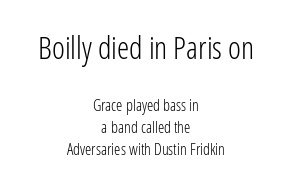
Q: Is the text bold? A: No.
Q: Is the text italic (slanted)? A: No, it is upright.
Q: Is the typeface a serif or a sans-serif typeface? A: Sans-serif.
Q: Is the text underlined? A: No.
Q: How is the paragraph aligned? A: Centered.
Q: Is the spacing between letters normal or unusually wide? A: Normal.
Q: Is the spacing between lines tight, normal or loose? A: Normal.
Q: Which block of text is set in a larger size, the first (top) or the second (bottom)? A: The first (top) one.
Q: Width (condensed, normal, or wide)? A: Condensed.
Q: Stroke contrast? A: Low.
Q: x-height? A: Medium.
Q: Monospaced? A: No.
